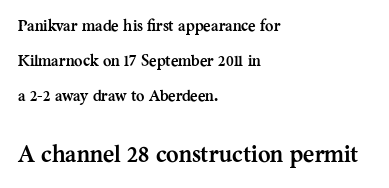
Quick note: interline space is abundant. Inter-character spacing is left at the font's built-in metrics. The rendering enlarges the type as you move from the upper chunk to the lower. Plain, unruled lines of type. Each glyph is drawn with heavy, bold strokes.
